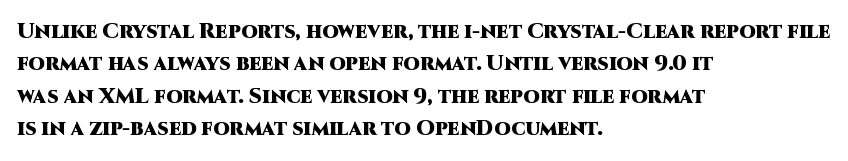
Q: Is the text bold? A: Yes.
Q: Is the text italic (slanted)? A: No, it is upright.
Q: Is the text underlined? A: No.
Q: How is the paragraph aligned? A: Left-aligned.
Q: Is the spacing between letters normal or unusually wide? A: Normal.
Q: Is the spacing between lines tight, normal or loose? A: Normal.
